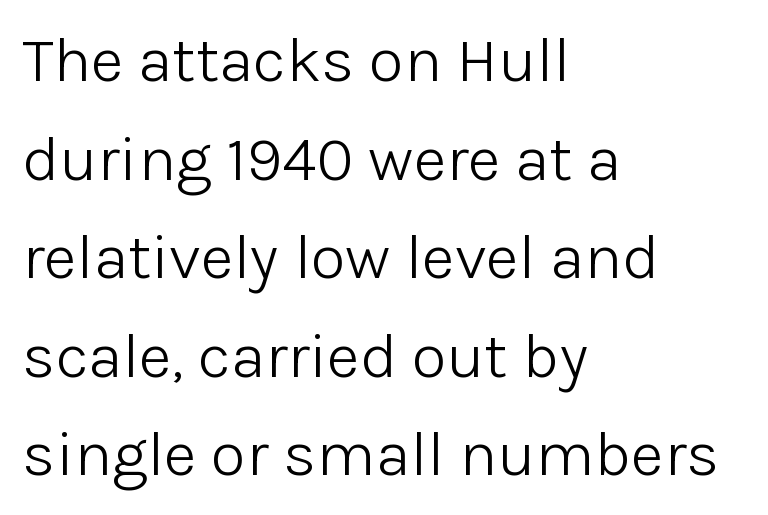
The image shows 64 px light sans-serif type, upright; set left-aligned, normal line spacing (1.54x), normal letter spacing, not underlined; low stroke contrast and a medium x-height.
